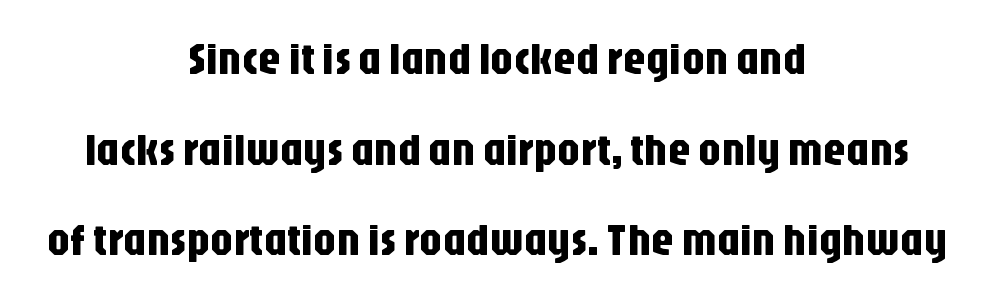
{"serif": "no", "italic": "no", "width": "condensed", "stroke_contrast": "low", "x_height": "large", "monospaced": "no", "underline": "no", "align": "center", "line_spacing": "loose", "line_spacing_ratio": 1.97, "letter_spacing": "normal", "letter_spacing_em": 0.0, "glyph_px": 46}
